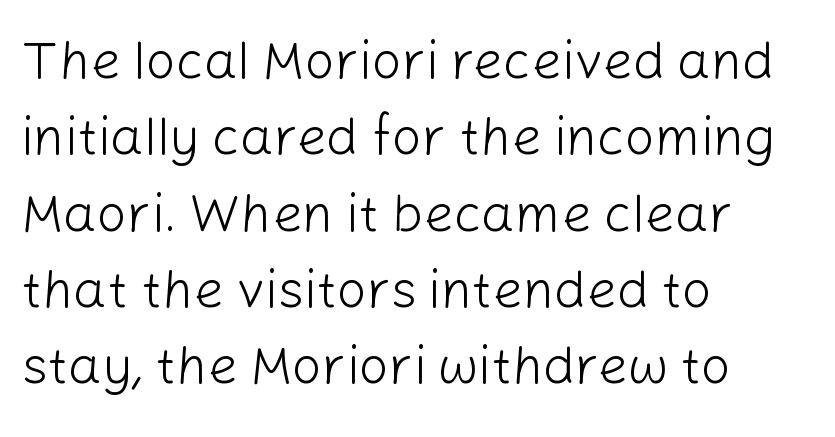
Short and long lines alike share a common starting point at left. You could not count columns in this text — the font is proportionally spaced. Descenders hang freely into open space. Each new line begins a customary step beneath the previous one. You could call the tracking neutral — neither tight nor loose.
